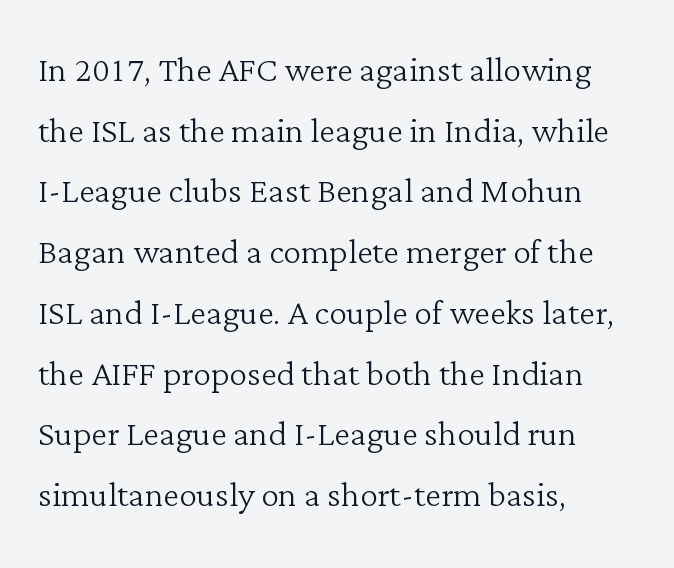
The image shows 45 px light serif type, upright; set left-aligned, normal line spacing (1.35x), normal letter spacing, not underlined; low stroke contrast and a medium x-height.
